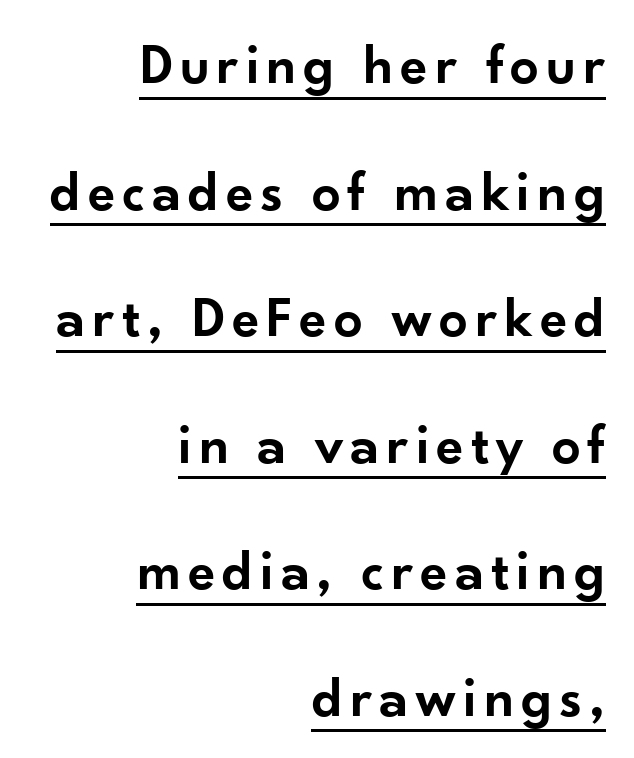
{"serif": "no", "italic": "no", "bold": "semi", "weight": "semibold", "width": "normal", "stroke_contrast": "low", "x_height": "small", "monospaced": "no", "underline": "yes", "align": "right", "line_spacing": "loose", "line_spacing_ratio": 2.22, "glyph_px": 57}
